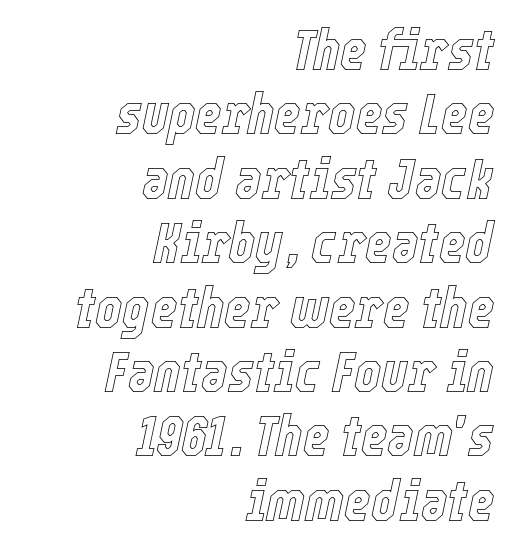
{"italic": "yes", "lean": "right", "slant_degrees": 12, "width": "condensed", "x_height": "medium", "monospaced": "no", "underline": "no", "align": "right", "line_spacing": "tight", "line_spacing_ratio": 1.13, "letter_spacing": "normal", "letter_spacing_em": 0.0, "glyph_px": 57}
